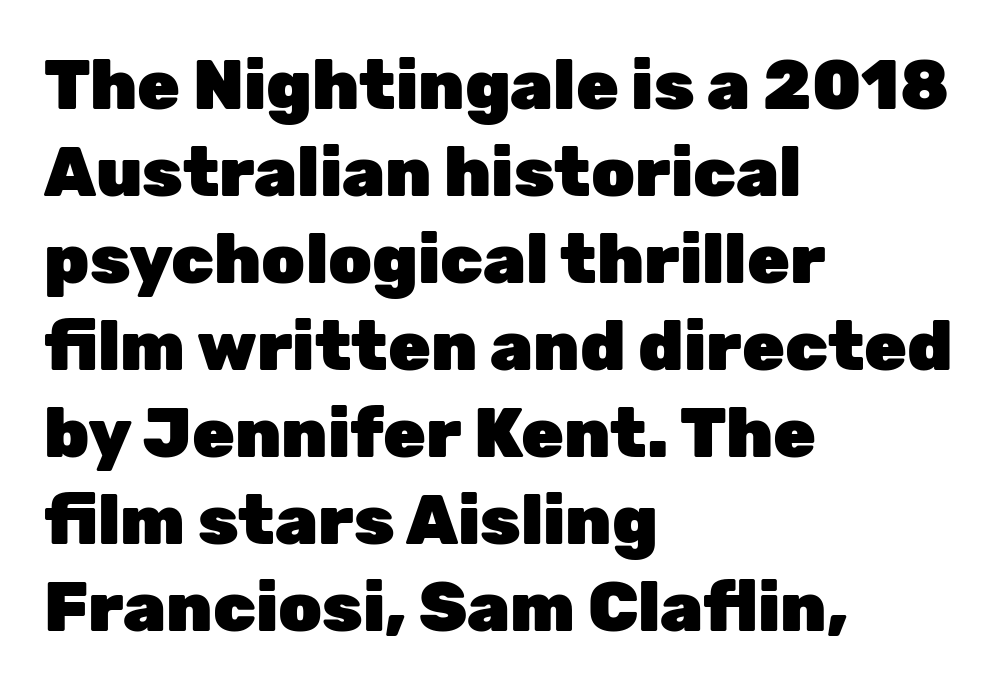
In terms of weight, the rendering is a true, heavy bold. What kind of face is this? One without serifs — a sans. Casual observation: everything's shoved over to the left. Characters follow at the spacing the type designer built in. Ordinary non-slanted type is in use. Beneath every word, the page is bare.
